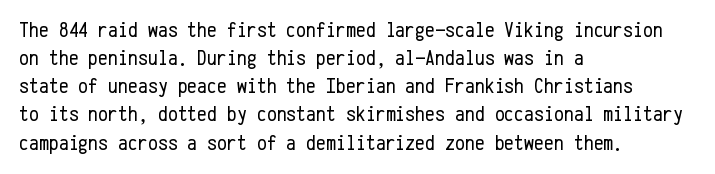
The image shows 22 px text type, upright; set left-aligned, normal line spacing (1.28x), normal letter spacing, not underlined.
